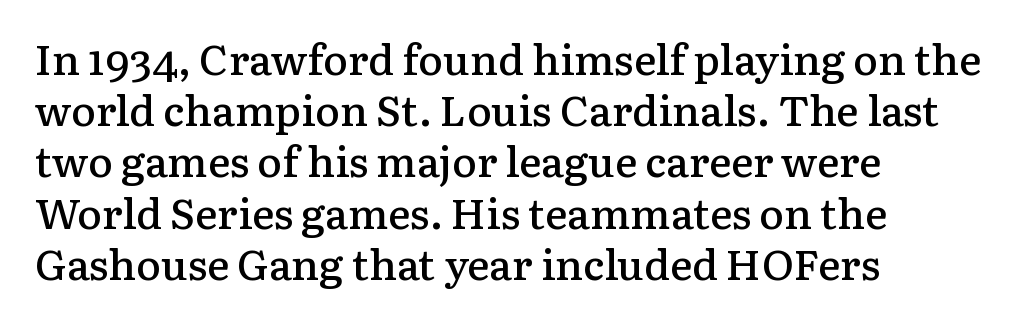
The image shows 42 px semibold serif type, upright; set left-aligned, line spacing 1.22x, normal letter spacing, not underlined; low stroke contrast and a medium x-height.
